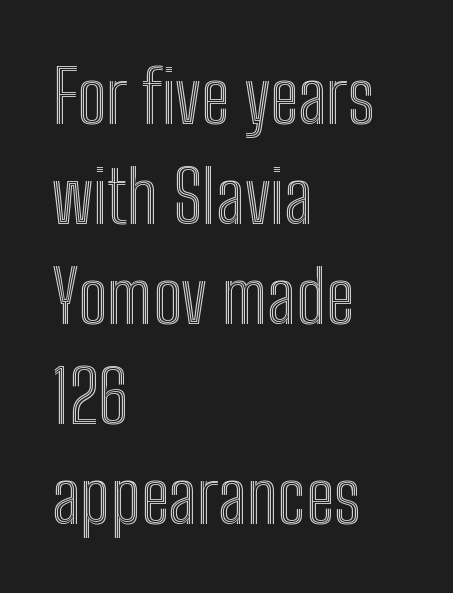
Q: Is the text italic (slanted)? A: No, it is upright.
Q: Is the text underlined? A: No.
Q: How is the paragraph aligned? A: Left-aligned.
Q: Is the spacing between letters normal or unusually wide? A: Normal.
Q: Is the spacing between lines tight, normal or loose? A: Normal.
Q: Width (condensed, normal, or wide)? A: Condensed.
Q: x-height? A: Medium.
Q: Monospaced? A: No.
